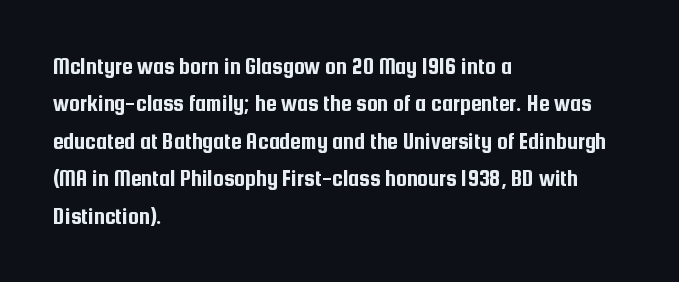
Quick note: interline space is typical. Ordinary non-slanted type is in use. The glyphs are unaccompanied by any horizontal stroke below them. The setting favours the left margin, as ordinary paragraphs usually do.
